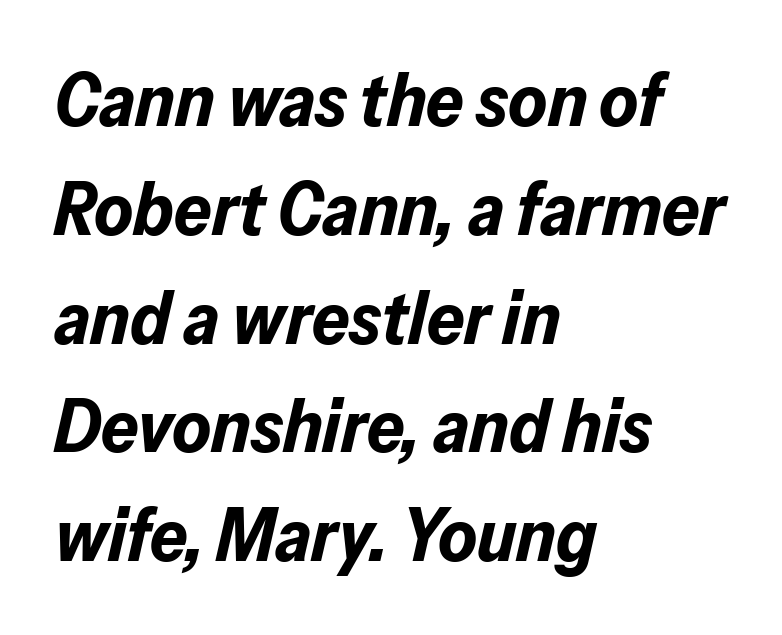
{"italic": "yes", "lean": "right", "slant_degrees": 13, "bold": "yes", "weight": "bold", "width": "normal", "stroke_contrast": "low", "x_height": "medium", "monospaced": "no", "underline": "no", "align": "left", "line_spacing": "normal", "line_spacing_ratio": 1.47, "letter_spacing": "normal", "letter_spacing_em": 0.0, "glyph_px": 74}
